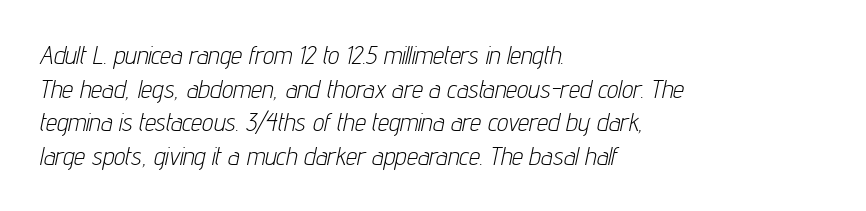
The image shows 25 px text type, italic (leaning right); set left-aligned, normal line spacing (1.35x), normal letter spacing, not underlined.
